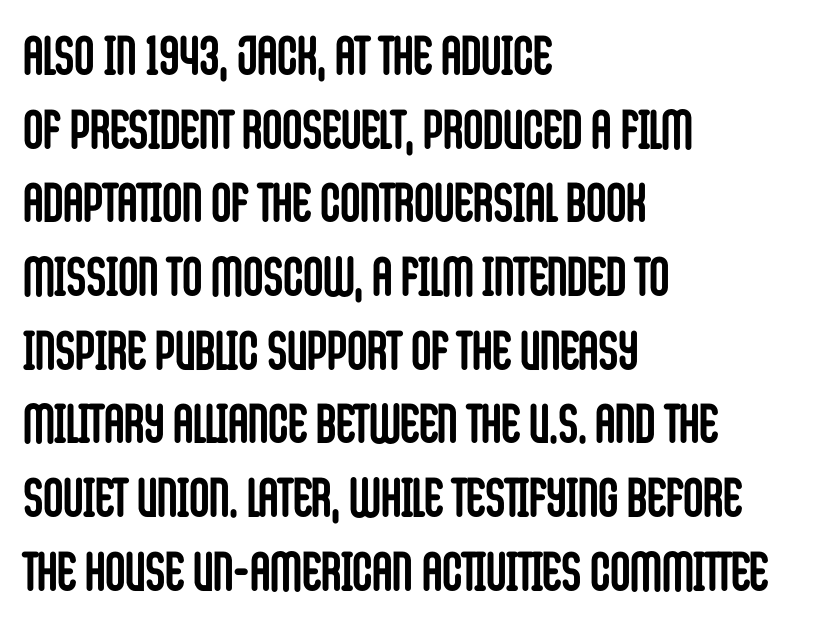
Q: Is the text bold? A: Yes.
Q: Is the text italic (slanted)? A: No, it is upright.
Q: Is the typeface a serif or a sans-serif typeface? A: Sans-serif.
Q: Is the text underlined? A: No.
Q: How is the paragraph aligned? A: Left-aligned.
Q: Is the spacing between letters normal or unusually wide? A: Normal.
Q: Is the spacing between lines tight, normal or loose? A: Normal.
Q: Width (condensed, normal, or wide)? A: Condensed.
Q: Stroke contrast? A: Low.
Q: x-height? A: Large.
Q: Monospaced? A: No.
